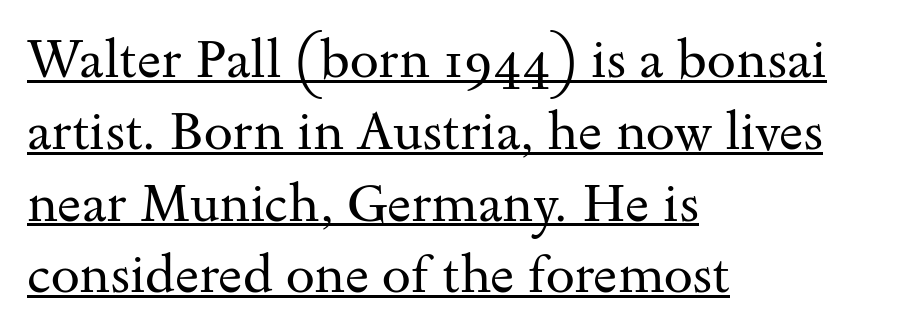
Each new line begins a customary step beneath the previous one. Here the designer chose a conventional face with non-uniform glyph widths. The type sits square on the baseline with zero lean. A classic flush-left, rag-right setting is used for this passage. This sample uses plain, unmodified letter spacing. Heft: none added — not bold.
